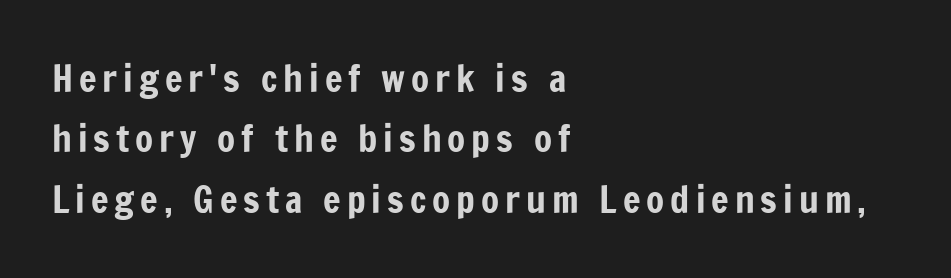
The image shows 37 px condensed sans-serif type, upright; set left-aligned, normal line spacing (1.63x), not underlined; low stroke contrast and a medium x-height.
